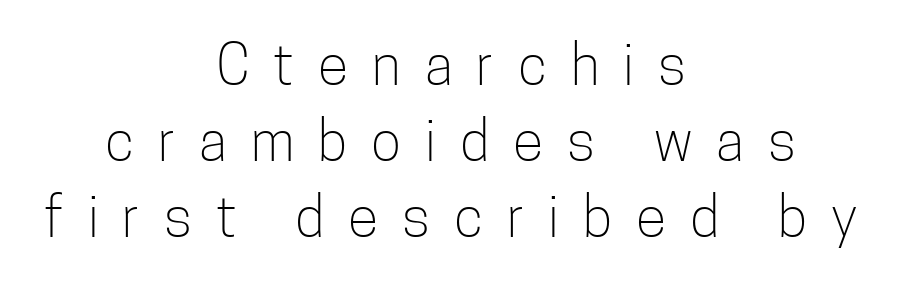
{"serif": "no", "italic": "no", "bold": "no", "weight": "light", "width": "condensed", "stroke_contrast": "low", "x_height": "medium", "monospaced": "no", "underline": "no", "align": "center", "line_spacing": "normal", "line_spacing_ratio": 1.36, "letter_spacing": "wide", "letter_spacing_em": 0.43, "glyph_px": 56}
